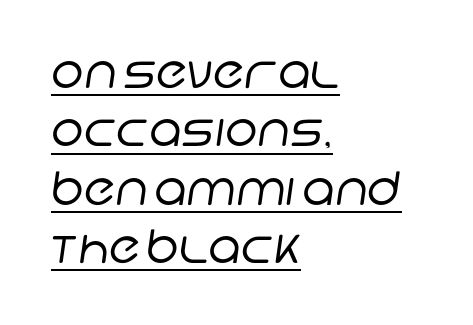
Q: Is the text bold? A: No.
Q: Is the typeface a serif or a sans-serif typeface? A: Sans-serif.
Q: Is the text underlined? A: Yes.
Q: How is the paragraph aligned? A: Left-aligned.
Q: Is the spacing between letters normal or unusually wide? A: Normal.
Q: Is the spacing between lines tight, normal or loose? A: Normal.
Q: Width (condensed, normal, or wide)? A: Normal.
Q: Stroke contrast? A: Low.
Q: x-height? A: Large.
Q: Monospaced? A: No.
